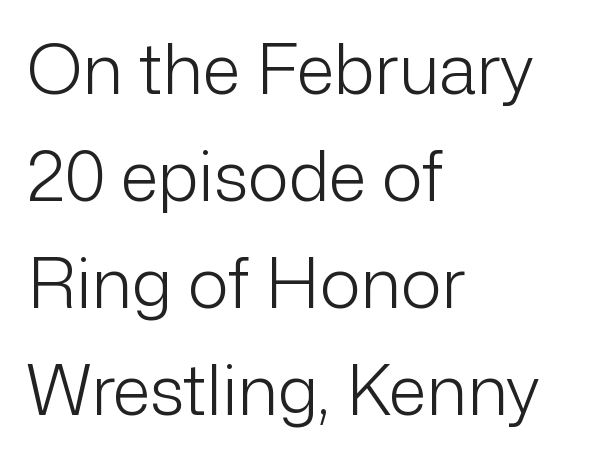
Q: Is the text bold? A: No.
Q: Is the text italic (slanted)? A: No, it is upright.
Q: Is the typeface a serif or a sans-serif typeface? A: Sans-serif.
Q: Is the text underlined? A: No.
Q: How is the paragraph aligned? A: Left-aligned.
Q: Is the spacing between letters normal or unusually wide? A: Normal.
Q: Is the spacing between lines tight, normal or loose? A: Normal.
Q: Width (condensed, normal, or wide)? A: Normal.
Q: Stroke contrast? A: Low.
Q: x-height? A: Medium.
Q: Monospaced? A: No.
